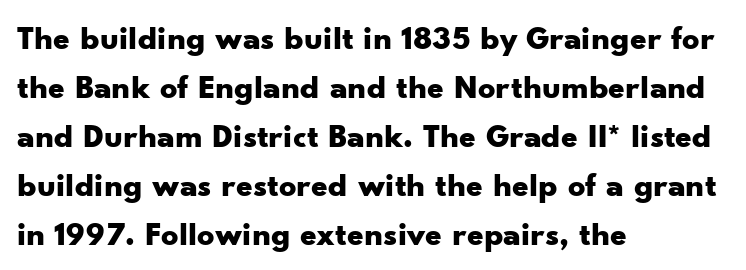
Q: Is the text bold? A: Yes.
Q: Is the text italic (slanted)? A: No, it is upright.
Q: Is the typeface a serif or a sans-serif typeface? A: Sans-serif.
Q: Is the text underlined? A: No.
Q: How is the paragraph aligned? A: Left-aligned.
Q: Is the spacing between letters normal or unusually wide? A: Normal.
Q: Is the spacing between lines tight, normal or loose? A: Normal.
Q: Width (condensed, normal, or wide)? A: Wide.
Q: Stroke contrast? A: Low.
Q: x-height? A: Small.
Q: Monospaced? A: No.
